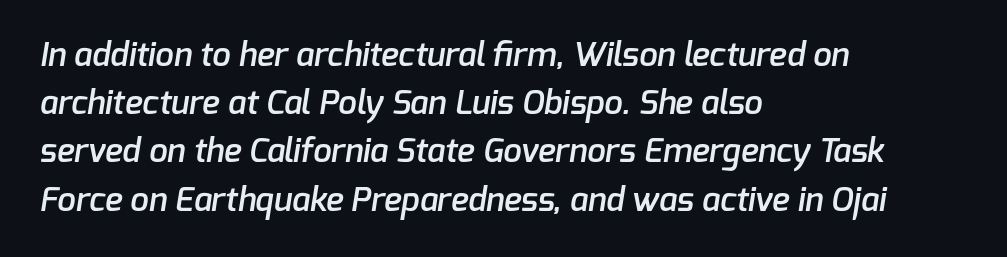
Between one letter and the next there's only the usual sliver of space. Summary of weight: moderately heavy, a semibold. Leading: standard. Spacing verdict: proportional, widths tailored to each character. The words here are not underlined.
